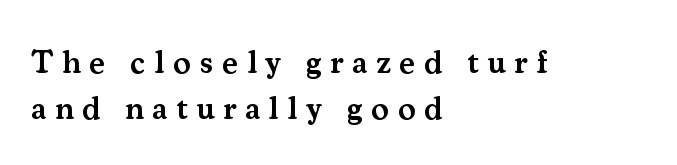
{"serif": "yes", "italic": "no", "bold": "semi", "weight": "semibold", "width": "normal", "stroke_contrast": "medium", "x_height": "small", "monospaced": "no", "underline": "no", "align": "left", "line_spacing": "normal", "line_spacing_ratio": 1.39, "letter_spacing": "wide", "letter_spacing_em": 0.26, "glyph_px": 33}
